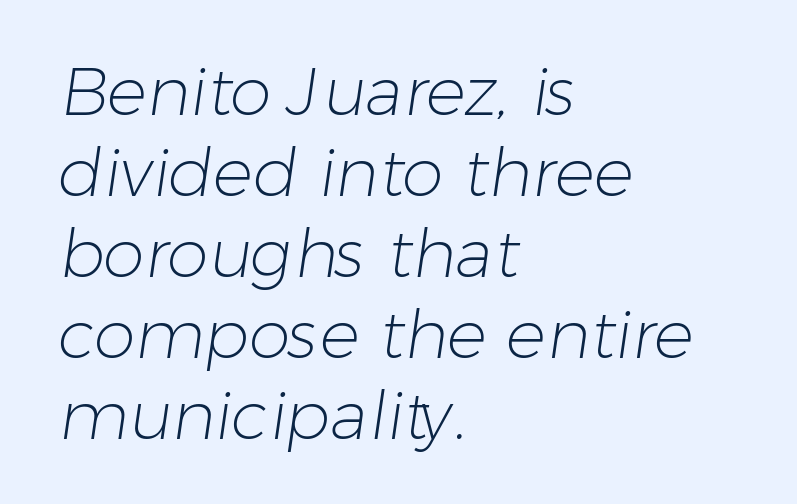
Q: Is the text bold? A: No.
Q: Is the typeface a serif or a sans-serif typeface? A: Sans-serif.
Q: Is the text underlined? A: No.
Q: How is the paragraph aligned? A: Left-aligned.
Q: Is the spacing between letters normal or unusually wide? A: Normal.
Q: Width (condensed, normal, or wide)? A: Normal.
Q: Stroke contrast? A: Low.
Q: x-height? A: Medium.
Q: Monospaced? A: No.
